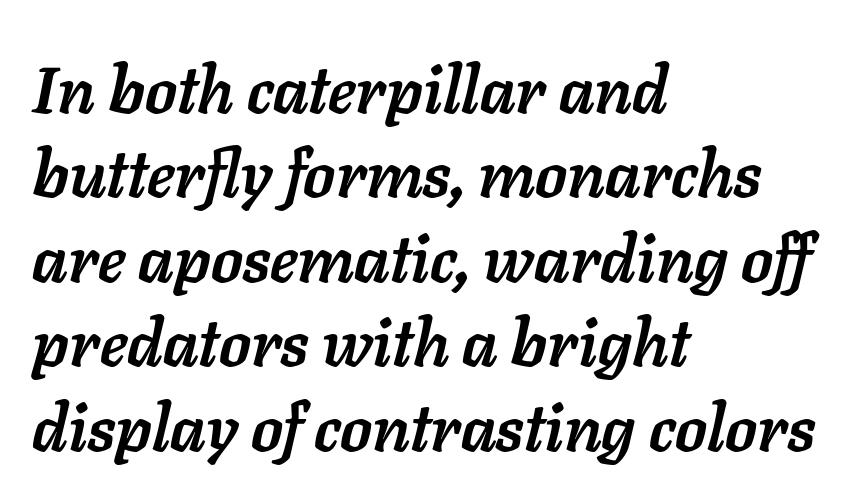
Q: Is the text bold? A: Yes.
Q: Is the text italic (slanted)? A: Yes, it leans right by about 11 degrees.
Q: Is the text underlined? A: No.
Q: How is the paragraph aligned? A: Left-aligned.
Q: Is the spacing between letters normal or unusually wide? A: Normal.
Q: Is the spacing between lines tight, normal or loose? A: Normal.
Q: Width (condensed, normal, or wide)? A: Normal.
Q: Stroke contrast? A: Low.
Q: x-height? A: Medium.
Q: Monospaced? A: No.
